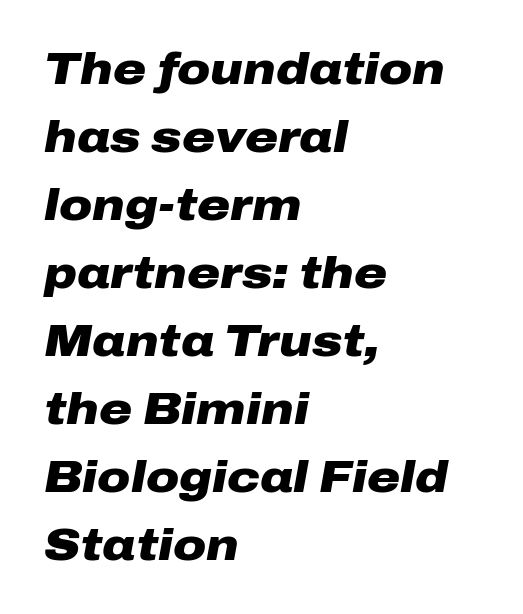
Compared with ordinary roman type, these characters are visibly tilted. The rows are spaced the way most documents space them. Proportional: the letters do not fall into vertical columns. The baseline area is clear.
